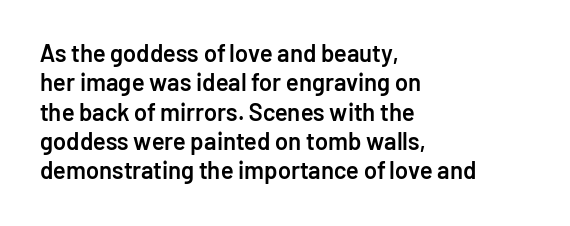
The image shows 24 px text type, upright; set left-aligned, line spacing 1.22x, normal letter spacing, not underlined.
